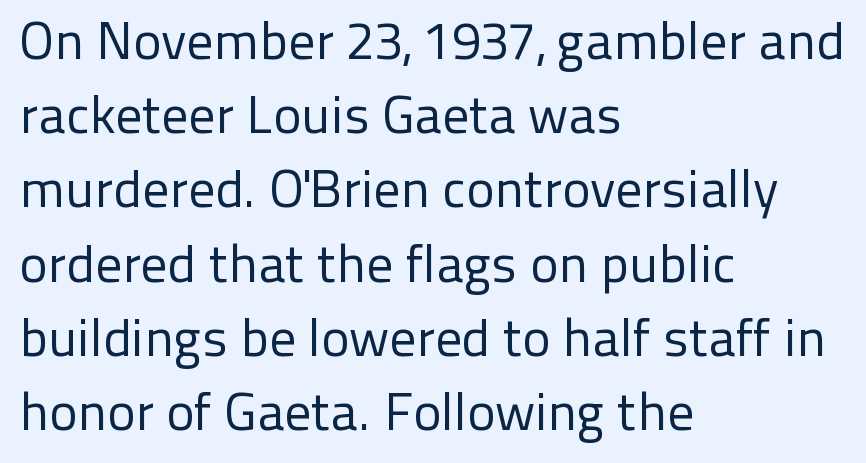
{"serif": "no", "italic": "no", "bold": "no", "weight": "regular", "width": "normal", "stroke_contrast": "low", "x_height": "medium", "monospaced": "no", "underline": "no", "align": "left", "line_spacing": "normal", "line_spacing_ratio": 1.4, "letter_spacing": "normal", "letter_spacing_em": 0.0, "glyph_px": 53}
